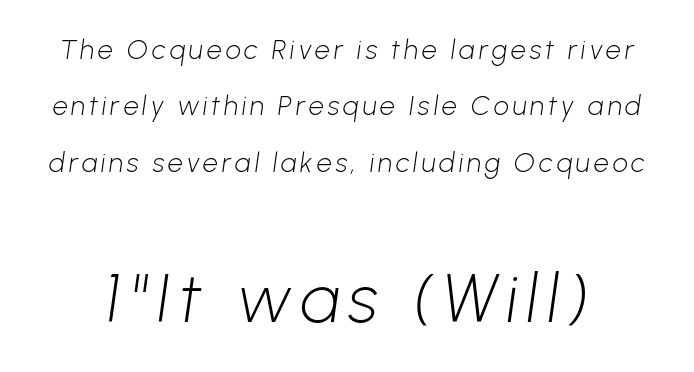
Q: Is the text bold? A: No.
Q: Is the typeface a serif or a sans-serif typeface? A: Sans-serif.
Q: Is the text underlined? A: No.
Q: Is the spacing between lines tight, normal or loose? A: Loose.
Q: Which block of text is set in a larger size, the first (top) or the second (bottom)? A: The second (bottom) one.
Q: Width (condensed, normal, or wide)? A: Normal.
Q: Stroke contrast? A: Low.
Q: x-height? A: Medium.
Q: Monospaced? A: No.
